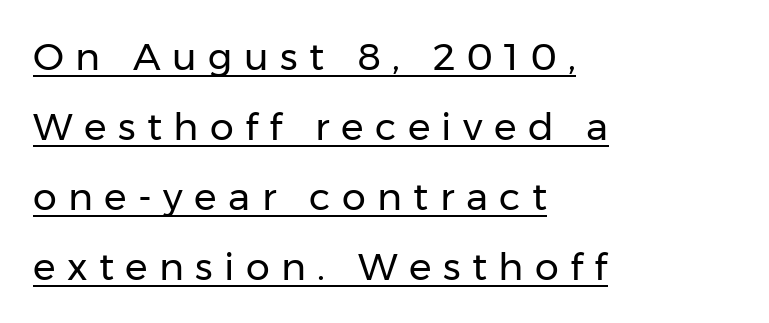
The image shows 38 px regular-weight sans-serif type, upright; set left-aligned, line spacing 1.84x, unusually wide letter spacing (+0.3 em), underlined; low stroke contrast and a medium x-height.
